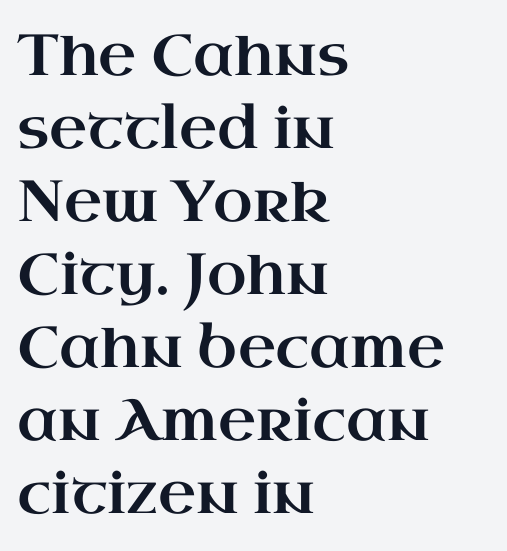
Q: Is the text italic (slanted)? A: No, it is upright.
Q: Is the typeface a serif or a sans-serif typeface? A: Serif.
Q: Is the text underlined? A: No.
Q: How is the paragraph aligned? A: Left-aligned.
Q: Is the spacing between letters normal or unusually wide? A: Normal.
Q: Is the spacing between lines tight, normal or loose? A: Normal.
Q: Width (condensed, normal, or wide)? A: Wide.
Q: Stroke contrast? A: High.
Q: x-height? A: Small.
Q: Monospaced? A: No.
